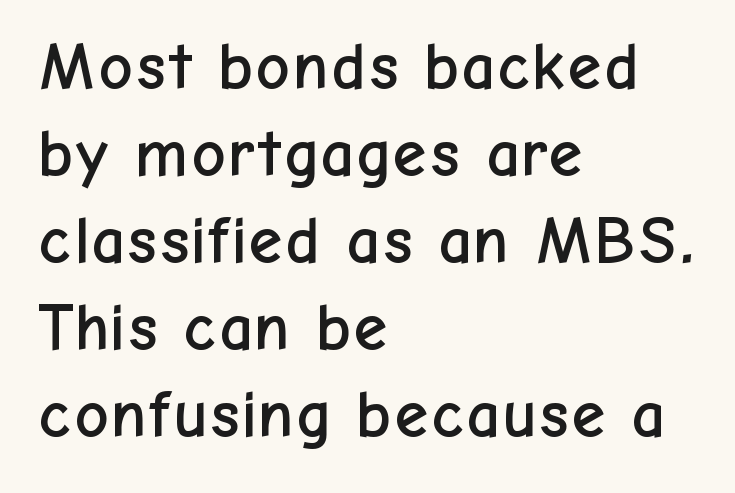
Q: Is the text italic (slanted)? A: No, it is upright.
Q: Is the typeface a serif or a sans-serif typeface? A: Sans-serif.
Q: Is the text underlined? A: No.
Q: How is the paragraph aligned? A: Left-aligned.
Q: Is the spacing between letters normal or unusually wide? A: Normal.
Q: Is the spacing between lines tight, normal or loose? A: Normal.
Q: Width (condensed, normal, or wide)? A: Normal.
Q: Stroke contrast? A: Low.
Q: x-height? A: Medium.
Q: Monospaced? A: No.
